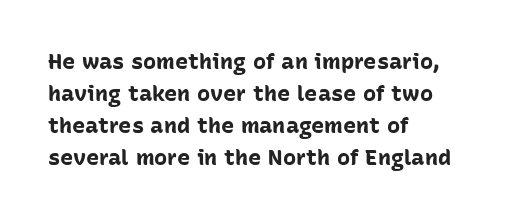
{"italic": "no", "bold": "yes", "underline": "no", "align": "left", "line_spacing": "normal", "line_spacing_ratio": 1.45, "letter_spacing": "normal", "letter_spacing_em": 0.0, "glyph_px": 22}
